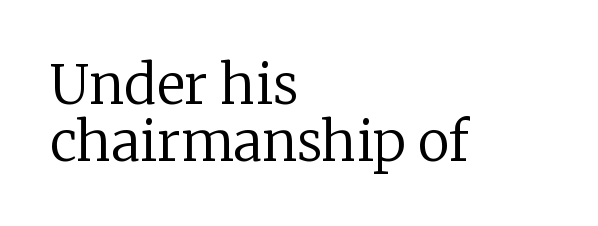
{"serif": "yes", "italic": "no", "bold": "no", "weight": "regular", "width": "normal", "stroke_contrast": "low", "x_height": "medium", "monospaced": "no", "underline": "no", "align": "left", "line_spacing": "tight", "line_spacing_ratio": 1.05, "letter_spacing": "normal", "letter_spacing_em": 0.0, "glyph_px": 54}
